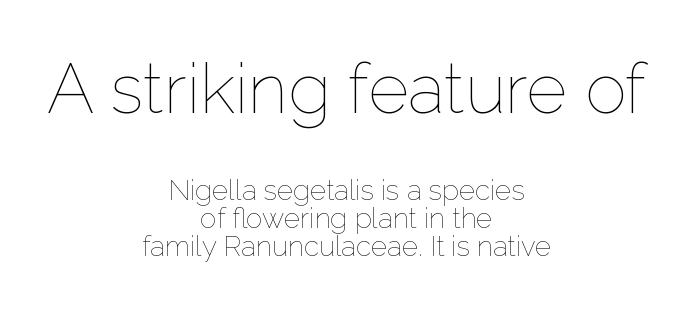
Q: Is the text bold? A: No.
Q: Is the text italic (slanted)? A: No, it is upright.
Q: Is the text underlined? A: No.
Q: How is the paragraph aligned? A: Centered.
Q: Is the spacing between letters normal or unusually wide? A: Normal.
Q: Is the spacing between lines tight, normal or loose? A: Tight.
Q: Which block of text is set in a larger size, the first (top) or the second (bottom)? A: The first (top) one.
Q: Width (condensed, normal, or wide)? A: Normal.
Q: Stroke contrast? A: Low.
Q: x-height? A: Medium.
Q: Monospaced? A: No.
